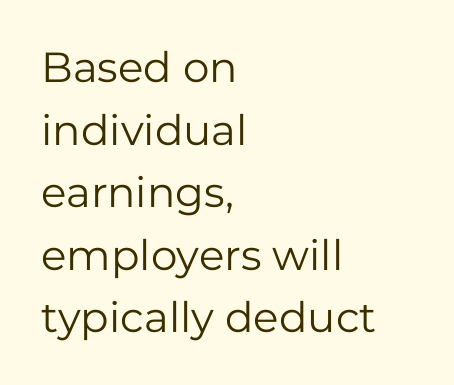
Stroke mass is kept to a normal reading level or below. The rendering shows plain stroke endings on the letterforms — a sans-serif design. Notice how the stems are strictly vertical — no italics here. The passage shown is not underscored anywhere.
